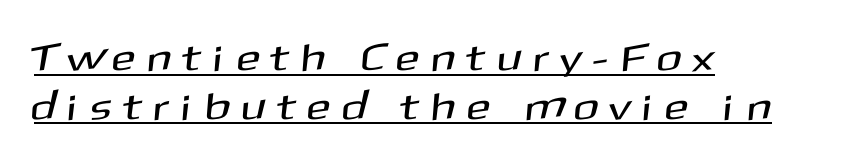
{"serif": "no", "width": "normal", "stroke_contrast": "medium", "x_height": "medium", "monospaced": "no", "underline": "yes", "align": "left", "line_spacing": "normal", "line_spacing_ratio": 1.28, "letter_spacing": "wide", "letter_spacing_em": 0.38, "glyph_px": 38}
